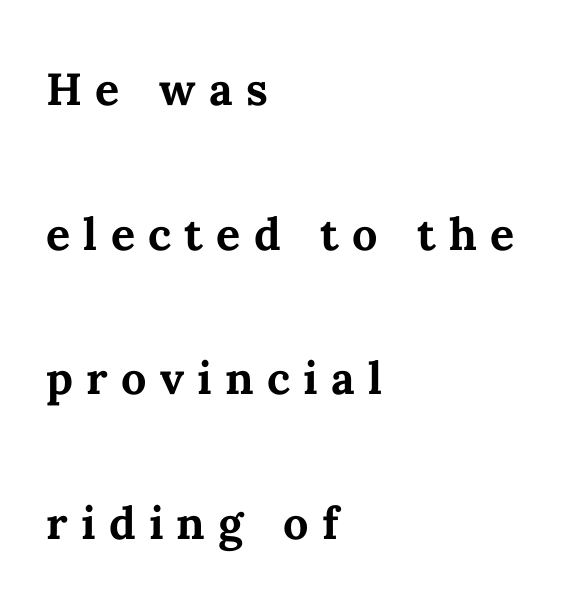
Horizontal alignment here is leftward, the default for most running prose. If you measured baseline to baseline, you'd find a long distance. Typographic density is high because the face is bold. Character widths vary here, with narrow letters taking less room than wide ones. Rendered with straight, roman letterforms.
